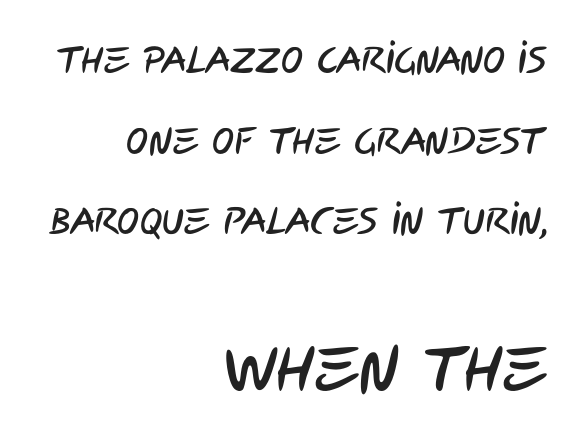
Q: Is the typeface a serif or a sans-serif typeface? A: Sans-serif.
Q: Is the text underlined? A: No.
Q: How is the paragraph aligned? A: Right-aligned.
Q: Is the spacing between letters normal or unusually wide? A: Normal.
Q: Is the spacing between lines tight, normal or loose? A: Loose.
Q: Which block of text is set in a larger size, the first (top) or the second (bottom)? A: The second (bottom) one.
Q: Width (condensed, normal, or wide)? A: Condensed.
Q: Stroke contrast? A: Low.
Q: x-height? A: Large.
Q: Monospaced? A: No.
